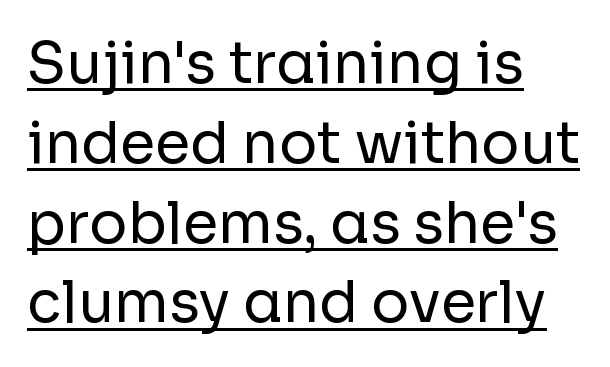
The image shows 57 px regular-weight sans-serif type, upright; set left-aligned, normal line spacing (1.4x), normal letter spacing, underlined; low stroke contrast and a medium x-height.
